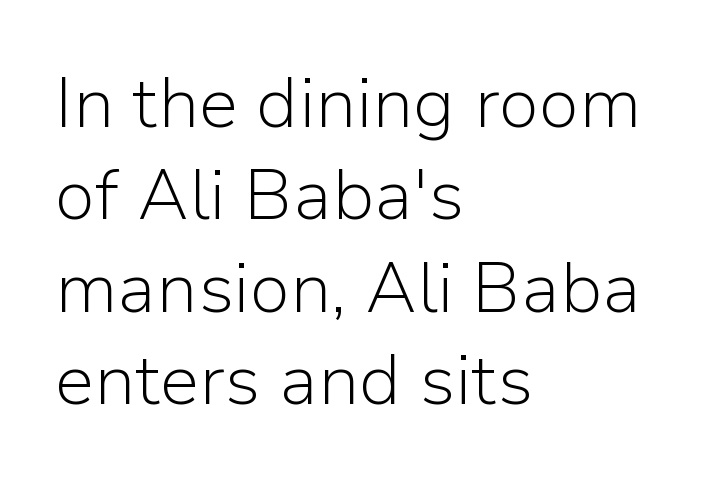
The image shows 71 px light sans-serif type, upright; set left-aligned, normal line spacing (1.3x), normal letter spacing, not underlined; low stroke contrast and a medium x-height.
